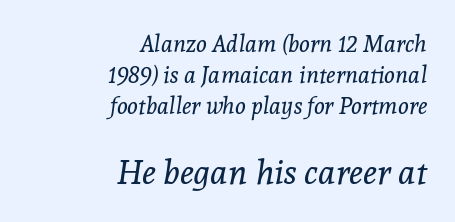
{"serif": "yes", "italic": "yes", "lean": "right", "slant_degrees": 8, "bold": "no", "weight": "regular", "width": "normal", "x_height": "medium", "monospaced": "no", "underline": "no", "align": "right", "line_spacing": "normal", "line_spacing_ratio": 1.34, "letter_spacing": "normal", "letter_spacing_em": 0.0, "larger_block": "second", "size_ratio": 1.48, "glyph_px": 34}
